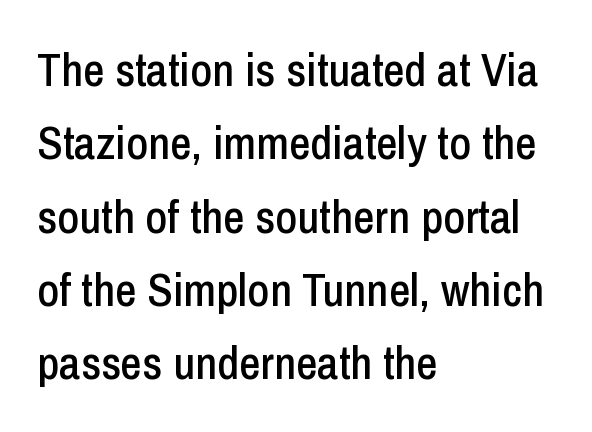
Normally led — the rows are evenly, conventionally spaced. Classification — sans serif. Every row of glyphs begins at an identical x-position on the left. The type is set solid horizontally, with unmodified tracking. Note the varied advance widths — an 'i' is clearly narrower than an 'm'. Notice how the stems are strictly vertical — no italics here.
